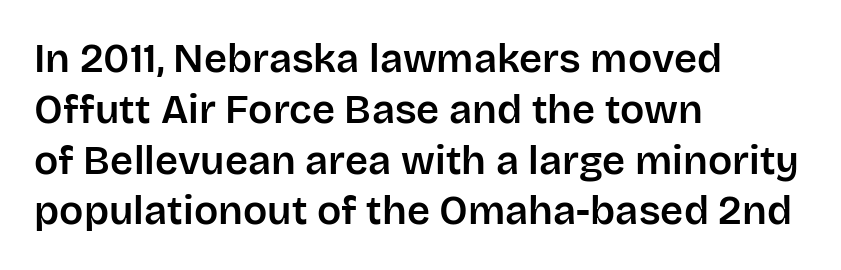
Q: Is the text italic (slanted)? A: No, it is upright.
Q: Is the typeface a serif or a sans-serif typeface? A: Sans-serif.
Q: Is the text underlined? A: No.
Q: How is the paragraph aligned? A: Left-aligned.
Q: Is the spacing between letters normal or unusually wide? A: Normal.
Q: Is the spacing between lines tight, normal or loose? A: Normal.
Q: Width (condensed, normal, or wide)? A: Normal.
Q: Stroke contrast? A: Low.
Q: x-height? A: Large.
Q: Monospaced? A: No.
